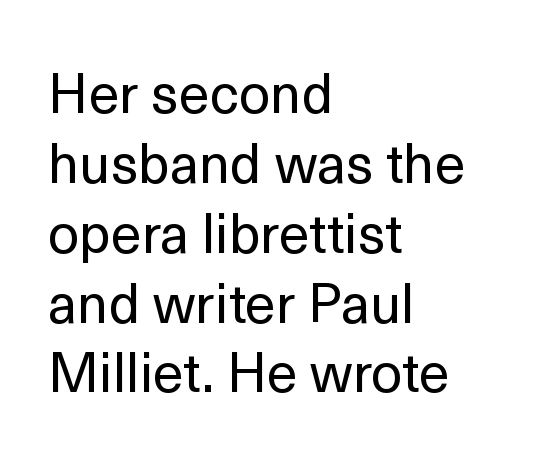
Summary of weight: not heavy and not bold. I'd call this a sans setting — the letters go barefoot. The passage shown is typed in a proportional face where columns would drift. Tall strokes in this sample are plumb rather than angled.
